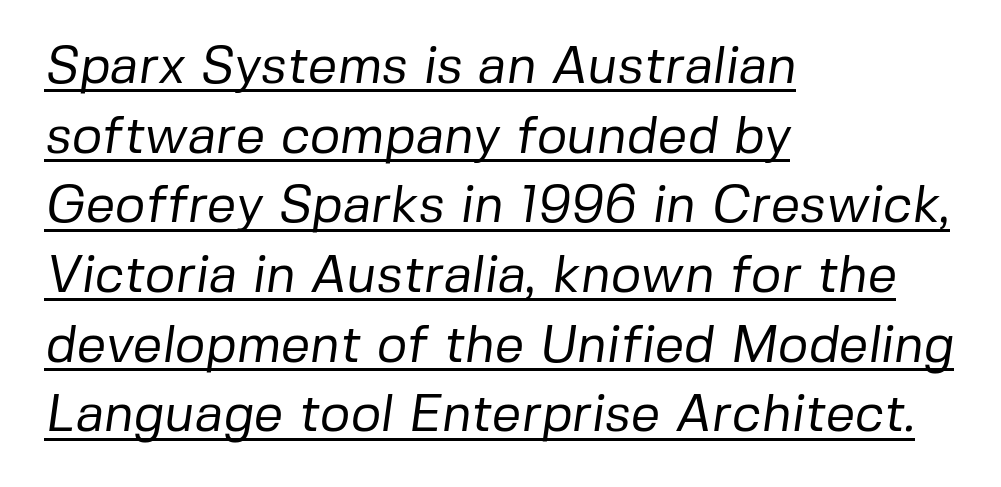
Q: Is the text bold? A: No.
Q: Is the typeface a serif or a sans-serif typeface? A: Sans-serif.
Q: Is the text underlined? A: Yes.
Q: How is the paragraph aligned? A: Left-aligned.
Q: Is the spacing between letters normal or unusually wide? A: Normal.
Q: Is the spacing between lines tight, normal or loose? A: Normal.
Q: Width (condensed, normal, or wide)? A: Normal.
Q: Stroke contrast? A: Low.
Q: x-height? A: Medium.
Q: Monospaced? A: No.
